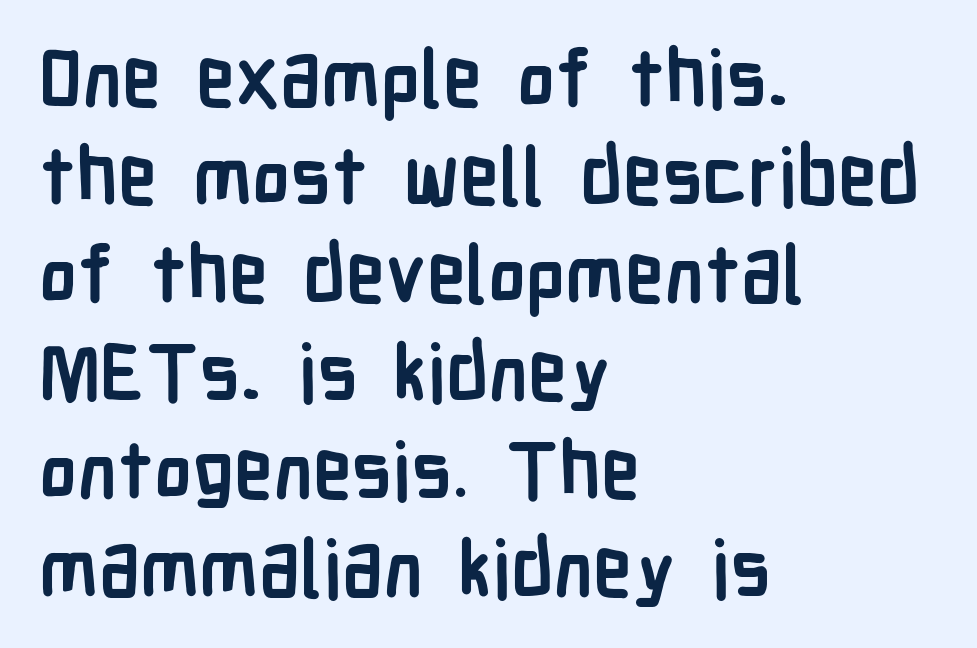
Is this a fixed-width face? No — the glyphs have proportional, varying widths. Regarding serifs, this sample does without them. Every letter is thick-stroked: bold, no question. Notice how the passage keeps a crisp vertical edge on the left only. Observe the ordinary spacing: letters are neighbours, not strangers. The lettering holds an erect, upright posture throughout.
